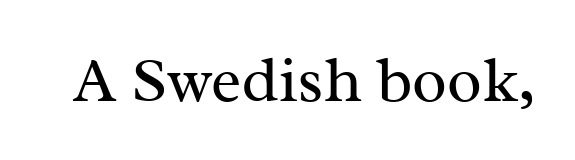
Rule under the text: the space is simply empty. Serif or sans? Serif — the stroke terminals have little feet. Note the varied advance widths — an 'i' is clearly narrower than an 'm'. Stems and bowls with no extra thickness — not bold.
